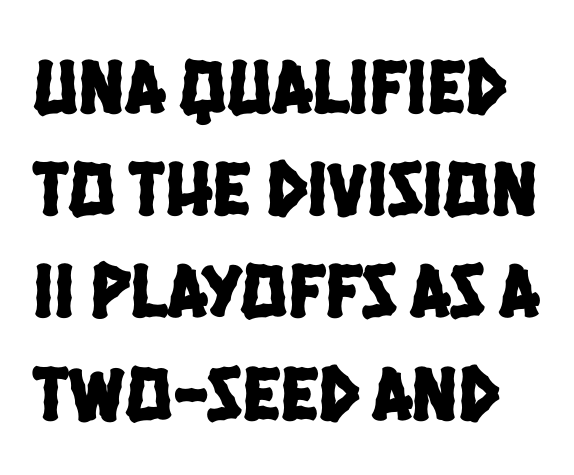
{"serif": "no", "width": "condensed", "stroke_contrast": "low", "x_height": "large", "monospaced": "no", "underline": "no", "line_spacing": "normal", "line_spacing_ratio": 1.31, "letter_spacing": "normal", "letter_spacing_em": 0.0, "glyph_px": 78}
